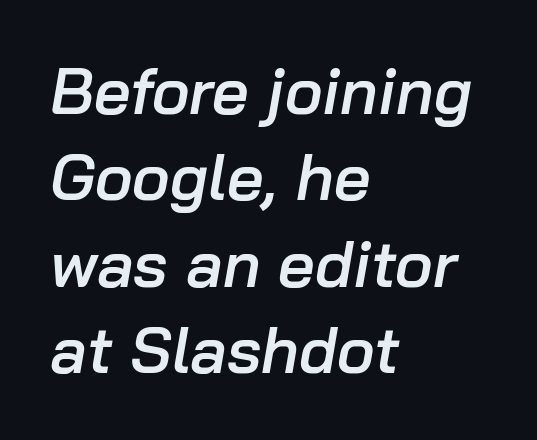
Q: Is the text bold? A: Semi-bold.
Q: Is the text italic (slanted)? A: Yes, it leans right by about 10 degrees.
Q: Is the text underlined? A: No.
Q: How is the paragraph aligned? A: Left-aligned.
Q: Is the spacing between letters normal or unusually wide? A: Normal.
Q: Is the spacing between lines tight, normal or loose? A: Normal.
Q: Width (condensed, normal, or wide)? A: Normal.
Q: Stroke contrast? A: Low.
Q: x-height? A: Medium.
Q: Monospaced? A: No.
